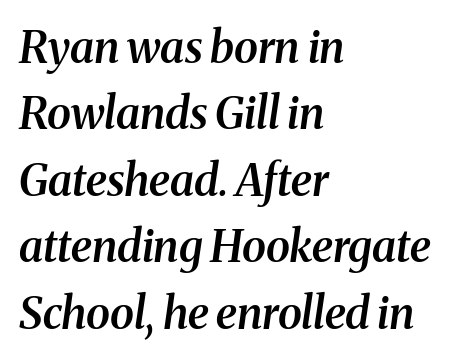
Q: Is the text bold? A: Semi-bold.
Q: Is the text italic (slanted)? A: Yes, it leans right by about 8 degrees.
Q: Is the typeface a serif or a sans-serif typeface? A: Serif.
Q: Is the text underlined? A: No.
Q: How is the paragraph aligned? A: Left-aligned.
Q: Is the spacing between letters normal or unusually wide? A: Normal.
Q: Is the spacing between lines tight, normal or loose? A: Normal.
Q: Width (condensed, normal, or wide)? A: Normal.
Q: Stroke contrast? A: Medium.
Q: x-height? A: Medium.
Q: Monospaced? A: No.
